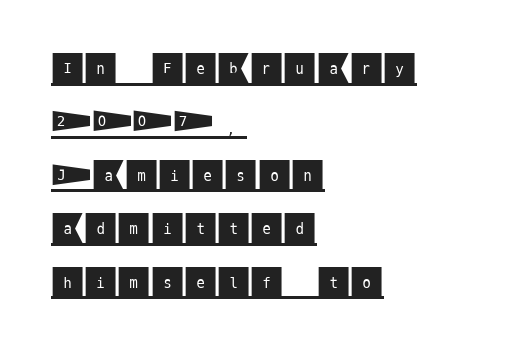
Q: Is the text italic (slanted)? A: No, it is upright.
Q: Is the typeface a serif or a sans-serif typeface? A: Sans-serif.
Q: Is the text underlined? A: Yes.
Q: How is the paragraph aligned? A: Left-aligned.
Q: Is the spacing between letters normal or unusually wide? A: Normal.
Q: Is the spacing between lines tight, normal or loose? A: Normal.
Q: Width (condensed, normal, or wide)? A: Normal.
Q: Stroke contrast? A: Medium.
Q: x-height? A: Large.
